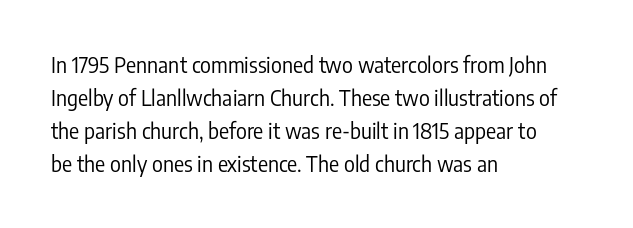
Q: Is the text bold? A: No.
Q: Is the text italic (slanted)? A: No, it is upright.
Q: Is the text underlined? A: No.
Q: How is the paragraph aligned? A: Left-aligned.
Q: Is the spacing between letters normal or unusually wide? A: Normal.
Q: Is the spacing between lines tight, normal or loose? A: Normal.
